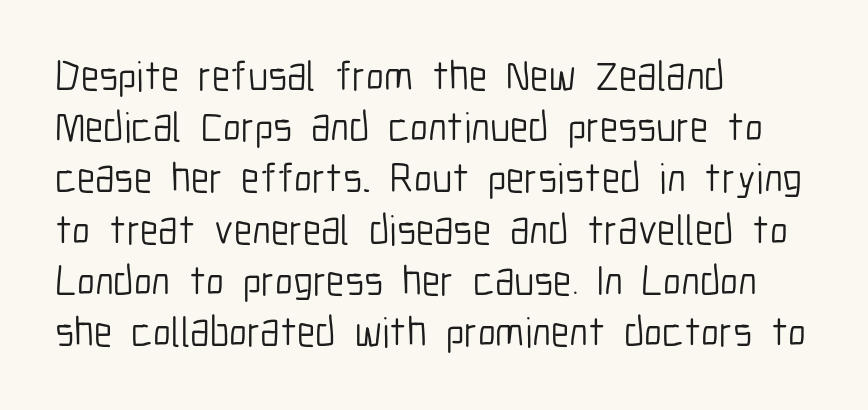
{"serif": "no", "italic": "no", "bold": "no", "weight": "light", "width": "condensed", "stroke_contrast": "low", "x_height": "medium", "monospaced": "no", "underline": "no", "align": "left", "line_spacing_ratio": 1.22, "letter_spacing": "normal", "letter_spacing_em": 0.0, "glyph_px": 42}
